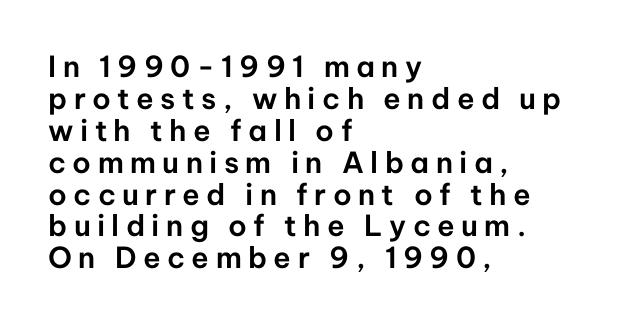
The face used here is proportionally spaced, like ordinary book or web type. Quick note: not italic, upright. Leading: reduced. The words here are not underlined. Serif or sans? Sans — the stroke terminals are bare. The paragraph shown leans on its left margin.
